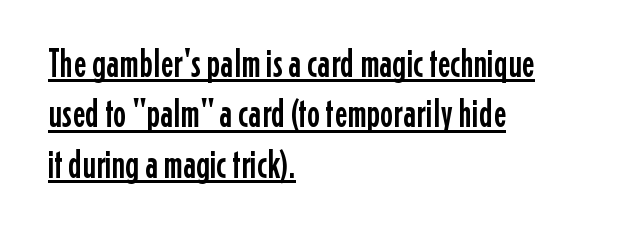
Emphasis is given by a line drawn under the lettering. Short and long lines alike share a common starting point at left. Short note: letters normally spaced. The passage shown is typed in a proportional face where columns would drift. The letters carry no serifs — their stems end cleanly without finishing strokes.
